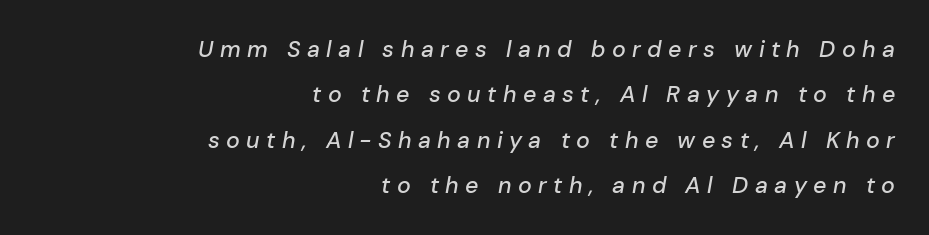
Interline gaps are noticeably wide in this sample. These lines stack with their right ends in a neat column. Has an underline been added? It has not. How are the letters spaced? Widely, with obvious added tracking. Slant detected: the letters are inclined.
